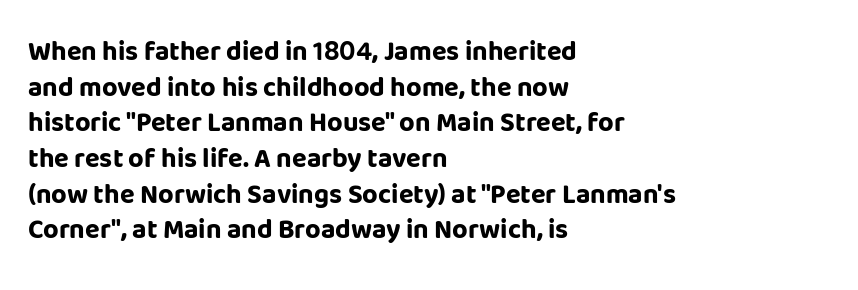
The image shows 27 px bold type, upright; set left-aligned, normal line spacing (1.32x), normal letter spacing, not underlined.
